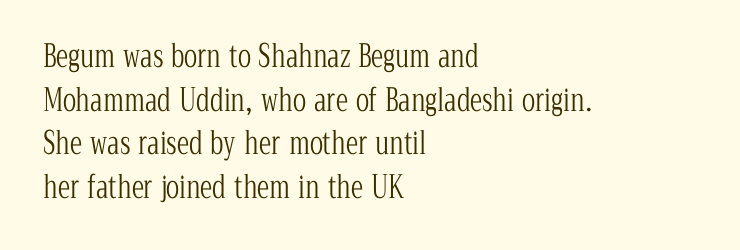
{"serif": "yes", "italic": "no", "bold": "no", "weight": "light", "width": "condensed", "stroke_contrast": "low", "x_height": "medium", "monospaced": "no", "underline": "no", "align": "left", "line_spacing": "normal", "line_spacing_ratio": 1.41, "letter_spacing": "normal", "letter_spacing_em": 0.0, "glyph_px": 31}
